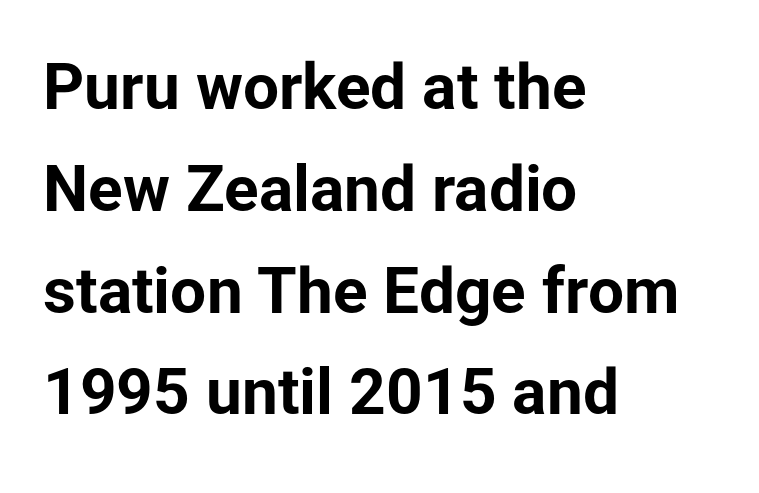
The image shows 64 px bold sans-serif type, upright; set left-aligned, normal line spacing (1.59x), normal letter spacing, not underlined; low stroke contrast and a medium x-height.
